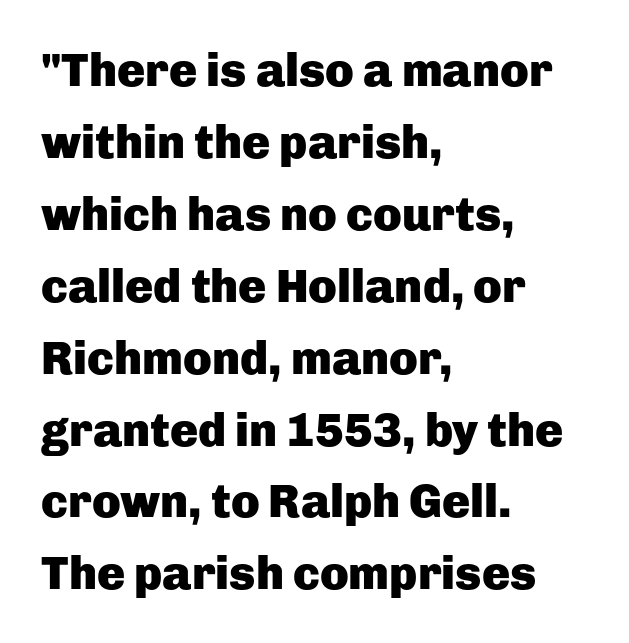
{"serif": "no", "italic": "no", "bold": "yes", "weight": "heavy", "width": "normal", "stroke_contrast": "low", "x_height": "medium", "monospaced": "no", "underline": "no", "align": "left", "line_spacing": "normal", "line_spacing_ratio": 1.53, "letter_spacing": "normal", "letter_spacing_em": 0.0, "glyph_px": 47}
